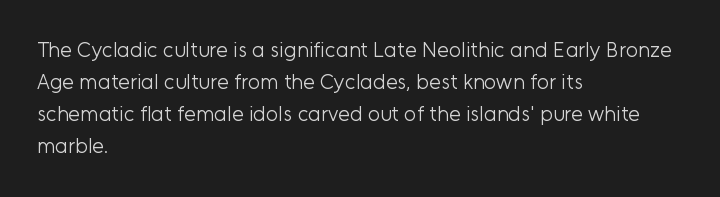
The image shows 21 px text type, upright; set left-aligned, normal line spacing (1.53x), normal letter spacing, not underlined.
